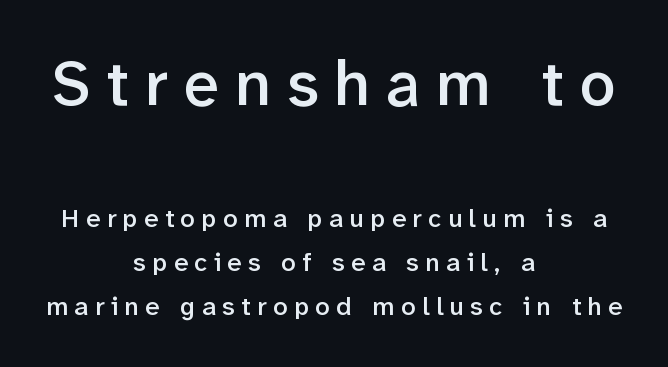
Look at the bottom of the vertical strokes: they stop flat, with no serifs. The rendering shrinks the type as you move from the upper chunk to the lower. Only glyphs here, with clear space below each row. The letters advance in unequal steps, a hallmark of proportional type. This sample uses expanded letter spacing, leaving extra air between glyphs. Typographic density is moderately raised because the face is semibold.
